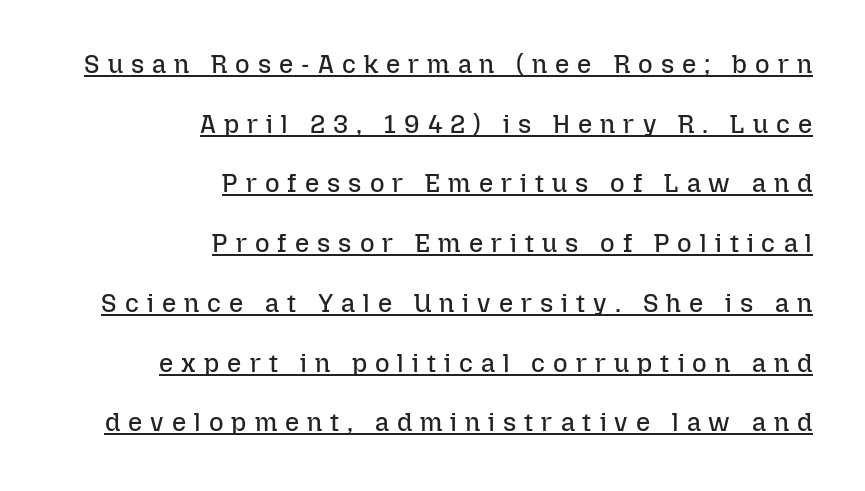
Q: Is the text bold? A: No.
Q: Is the text italic (slanted)? A: No, it is upright.
Q: Is the text underlined? A: Yes.
Q: How is the paragraph aligned? A: Right-aligned.
Q: Is the spacing between letters normal or unusually wide? A: Unusually wide.
Q: Is the spacing between lines tight, normal or loose? A: Loose.
